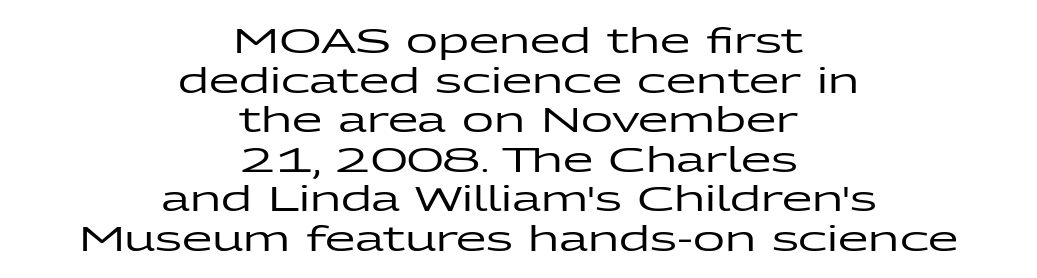
The image shows 35 px wide sans-serif type, upright; set centered, tight line spacing (1.13x), normal letter spacing, not underlined; low stroke contrast and a medium x-height.
